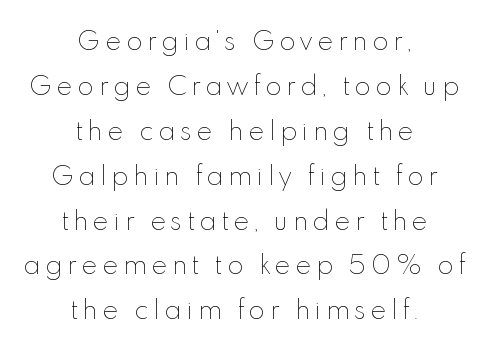
{"italic": "no", "bold": "no", "underline": "no", "align": "center", "line_spacing_ratio": 1.87, "letter_spacing": "wide", "letter_spacing_em": 0.21, "glyph_px": 24}
